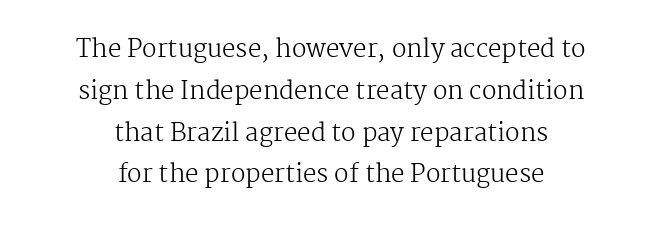
The image shows 24 px text type, upright; set centered, line spacing 1.74x, normal letter spacing, not underlined.
